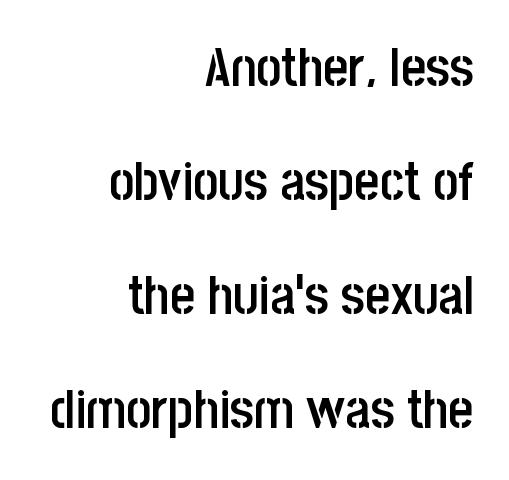
{"serif": "no", "italic": "no", "bold": "semi", "weight": "semibold", "width": "condensed", "stroke_contrast": "low", "x_height": "large", "monospaced": "no", "underline": "no", "align": "right", "line_spacing": "loose", "line_spacing_ratio": 2.11, "letter_spacing": "normal", "letter_spacing_em": 0.0, "glyph_px": 54}
